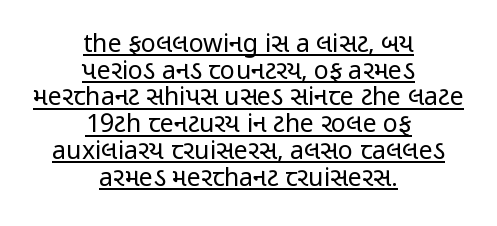
Q: Is the text bold? A: No.
Q: Is the text italic (slanted)? A: No, it is upright.
Q: Is the text underlined? A: Yes.
Q: How is the paragraph aligned? A: Centered.
Q: Is the spacing between letters normal or unusually wide? A: Normal.
Q: Is the spacing between lines tight, normal or loose? A: Tight.
